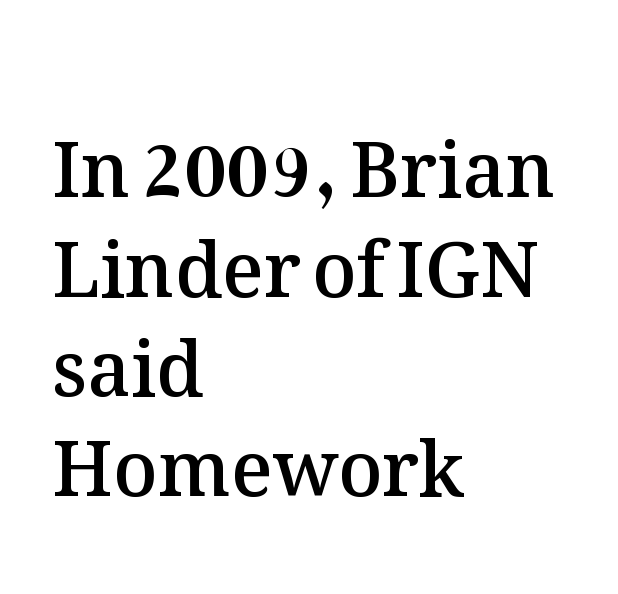
{"italic": "no", "bold": "semi", "weight": "semibold", "width": "normal", "stroke_contrast": "medium", "x_height": "medium", "monospaced": "no", "underline": "no", "align": "left", "line_spacing": "normal", "line_spacing_ratio": 1.31, "letter_spacing": "normal", "letter_spacing_em": 0.0, "glyph_px": 76}
